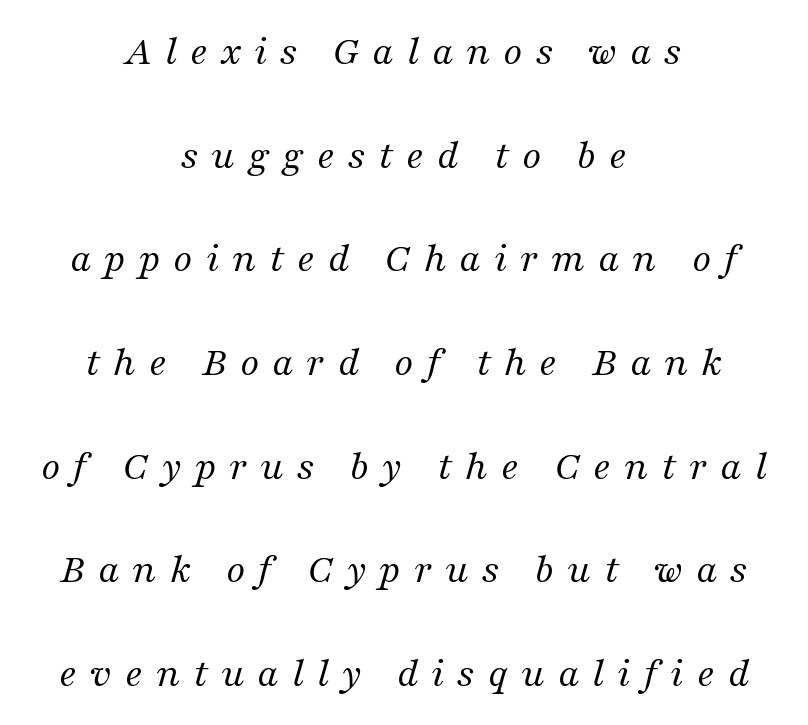
Q: Is the text bold? A: No.
Q: Is the text italic (slanted)? A: Yes, it leans right by about 16 degrees.
Q: Is the typeface a serif or a sans-serif typeface? A: Serif.
Q: Is the text underlined? A: No.
Q: How is the paragraph aligned? A: Centered.
Q: Is the spacing between letters normal or unusually wide? A: Unusually wide.
Q: Is the spacing between lines tight, normal or loose? A: Loose.
Q: Width (condensed, normal, or wide)? A: Normal.
Q: Stroke contrast? A: Medium.
Q: x-height? A: Medium.
Q: Monospaced? A: No.
